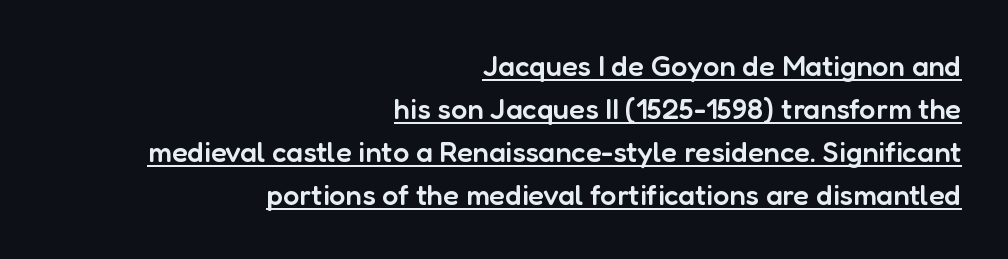
{"serif": "no", "italic": "no", "bold": "semi", "weight": "semibold", "width": "normal", "stroke_contrast": "low", "x_height": "medium", "monospaced": "no", "underline": "yes", "align": "right", "line_spacing": "normal", "line_spacing_ratio": 1.48, "letter_spacing": "normal", "letter_spacing_em": 0.0, "glyph_px": 29}
